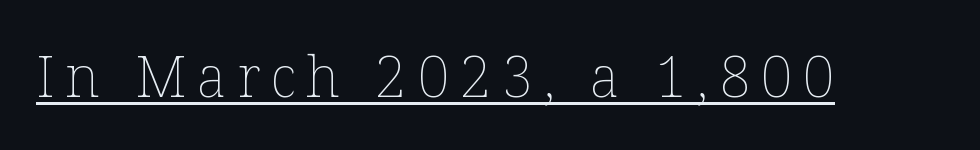
Q: Is the text bold? A: No.
Q: Is the text italic (slanted)? A: No, it is upright.
Q: Is the text underlined? A: Yes.
Q: Width (condensed, normal, or wide)? A: Normal.
Q: Stroke contrast? A: Low.
Q: x-height? A: Medium.
Q: Monospaced? A: No.
